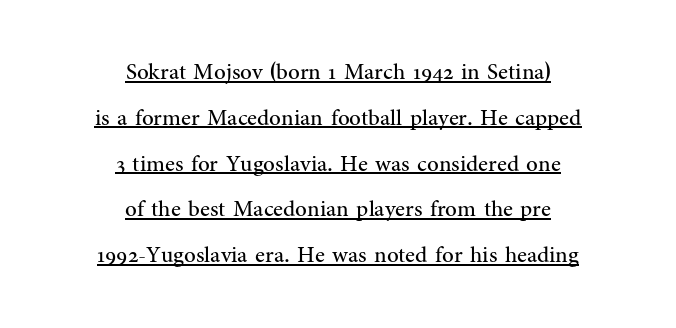
The leading is generous, giving the passage an open texture. Every row of glyphs is offset so its center matches the block's center. Is there an underline? Yes — a line sits under the letters. Spacing between characters is what you'd get straight out of the box. The type sits square on the baseline with zero lean.
